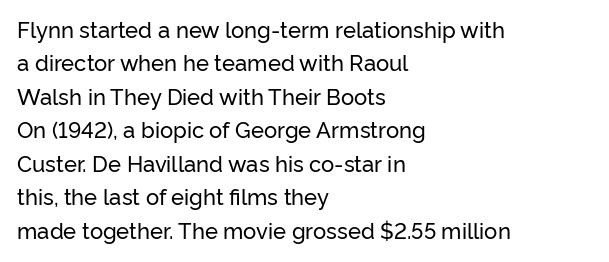
{"italic": "no", "underline": "no", "align": "left", "line_spacing": "normal", "line_spacing_ratio": 1.52, "letter_spacing": "normal", "letter_spacing_em": 0.0, "glyph_px": 22}
